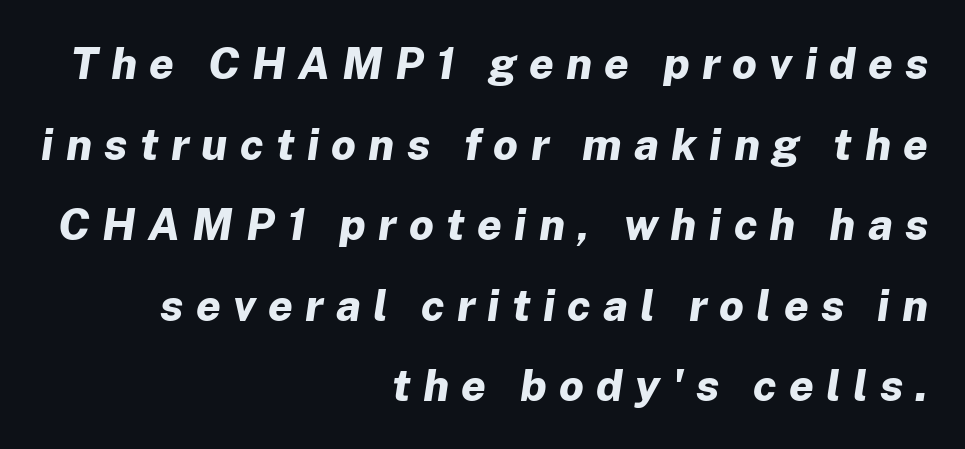
Q: Is the text bold? A: Yes.
Q: Is the text italic (slanted)? A: Yes, it leans right by about 8 degrees.
Q: Is the text underlined? A: No.
Q: How is the paragraph aligned? A: Right-aligned.
Q: Is the spacing between letters normal or unusually wide? A: Unusually wide.
Q: Width (condensed, normal, or wide)? A: Normal.
Q: Stroke contrast? A: Low.
Q: x-height? A: Medium.
Q: Monospaced? A: No.
